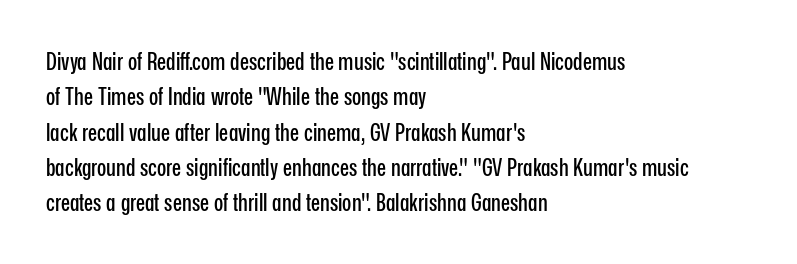
The passage shown stacks its lines at a standard gap. No extra tracking has been applied to these lines. Compared with a centered layout, this one pins lines to the left instead. The area under the type is left untouched. When letters stand straight like this, we call the style roman or upright.
